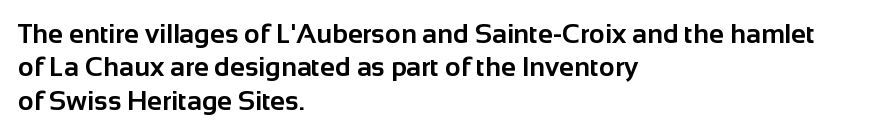
{"italic": "no", "bold": "yes", "underline": "no", "align": "left", "line_spacing_ratio": 1.24, "letter_spacing": "normal", "letter_spacing_em": 0.0, "glyph_px": 27}
